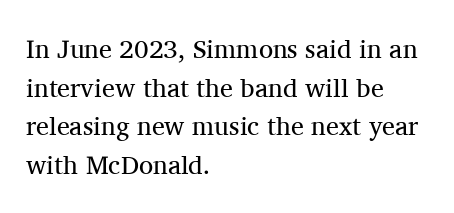
{"italic": "no", "bold": "no", "underline": "no", "align": "left", "line_spacing": "normal", "line_spacing_ratio": 1.49, "letter_spacing": "normal", "letter_spacing_em": 0.0, "glyph_px": 26}
